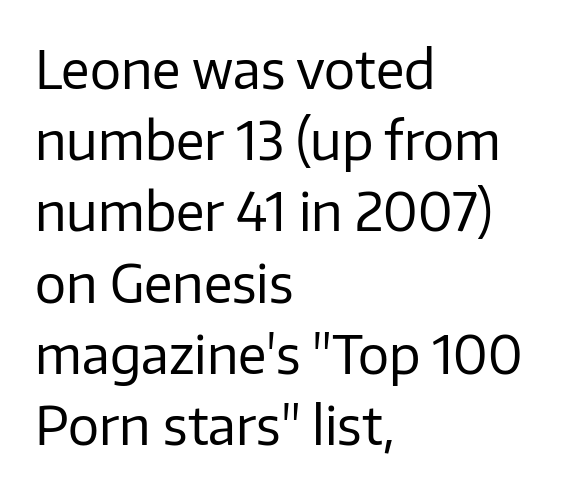
The image shows 52 px regular-weight sans-serif type, upright; set left-aligned, normal line spacing (1.37x), normal letter spacing, not underlined; low stroke contrast and a medium x-height.
